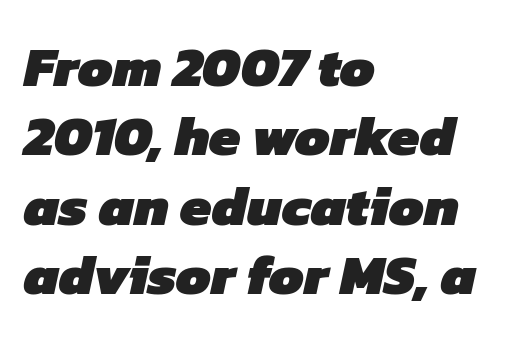
{"serif": "no", "bold": "yes", "weight": "heavy", "width": "normal", "stroke_contrast": "low", "x_height": "medium", "monospaced": "no", "underline": "no", "align": "left", "line_spacing_ratio": 1.24, "letter_spacing": "normal", "letter_spacing_em": 0.0, "glyph_px": 56}
